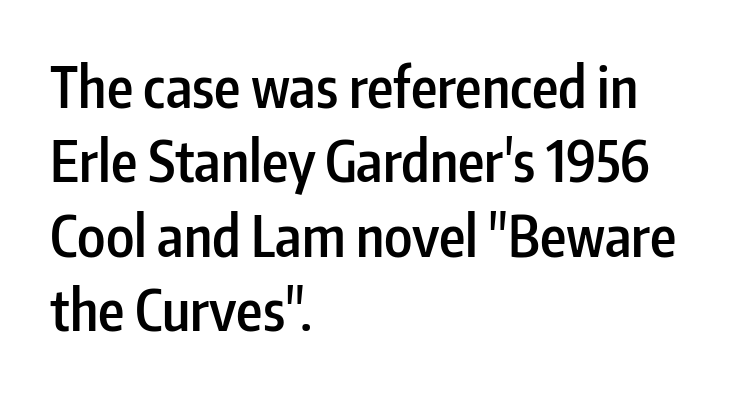
Q: Is the text bold? A: Semi-bold.
Q: Is the text italic (slanted)? A: No, it is upright.
Q: Is the typeface a serif or a sans-serif typeface? A: Sans-serif.
Q: Is the text underlined? A: No.
Q: How is the paragraph aligned? A: Left-aligned.
Q: Is the spacing between letters normal or unusually wide? A: Normal.
Q: Is the spacing between lines tight, normal or loose? A: Normal.
Q: Width (condensed, normal, or wide)? A: Condensed.
Q: Stroke contrast? A: Low.
Q: x-height? A: Medium.
Q: Monospaced? A: No.
